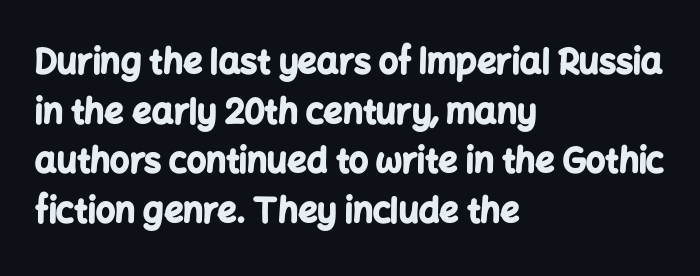
{"serif": "no", "italic": "no", "bold": "yes", "weight": "bold", "width": "normal", "stroke_contrast": "low", "x_height": "medium", "monospaced": "no", "underline": "no", "align": "left", "line_spacing": "normal", "line_spacing_ratio": 1.46, "letter_spacing": "normal", "letter_spacing_em": 0.0, "glyph_px": 34}
